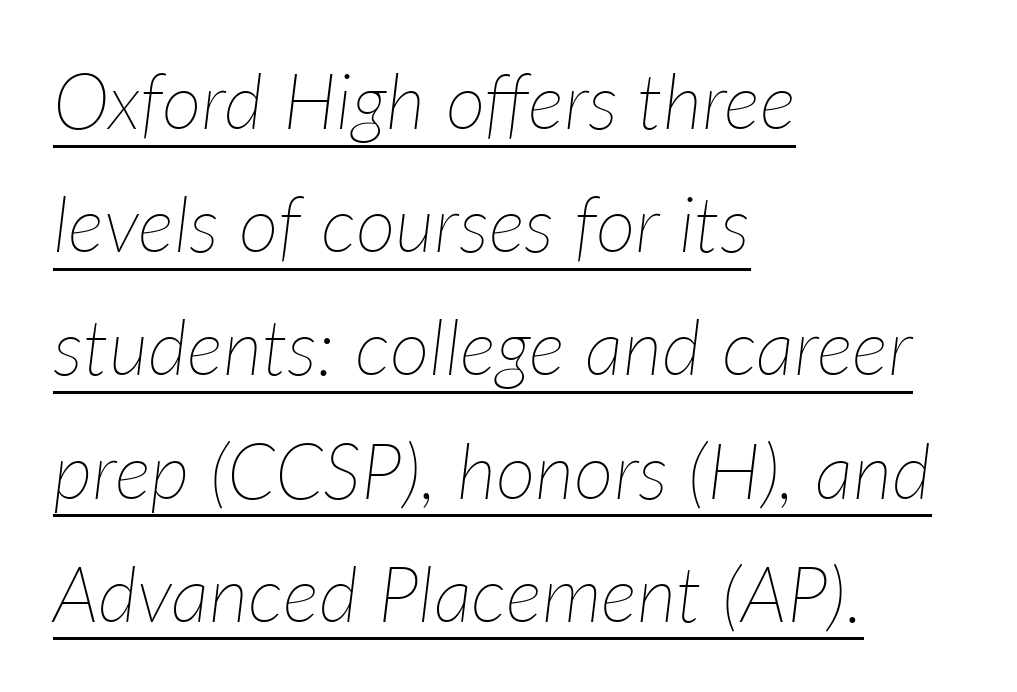
{"italic": "yes", "lean": "right", "slant_degrees": 7, "bold": "no", "weight": "thin", "width": "normal", "stroke_contrast": "low", "x_height": "medium", "monospaced": "no", "underline": "yes", "align": "left", "line_spacing": "normal", "line_spacing_ratio": 1.6, "letter_spacing": "normal", "letter_spacing_em": 0.0, "glyph_px": 77}
